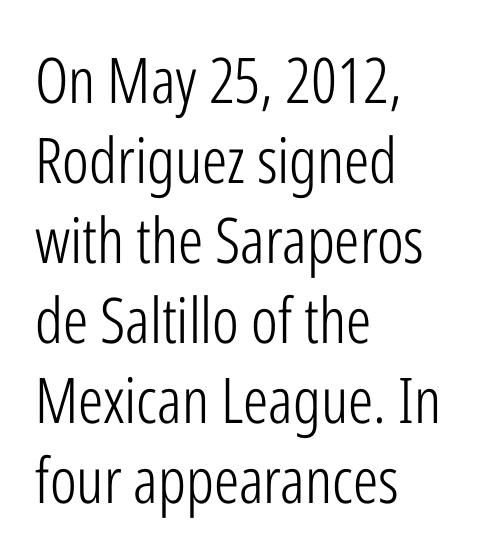
The image shows 63 px light, condensed sans-serif type, upright; set left-aligned, normal line spacing (1.27x), normal letter spacing, not underlined; low stroke contrast and a medium x-height.
